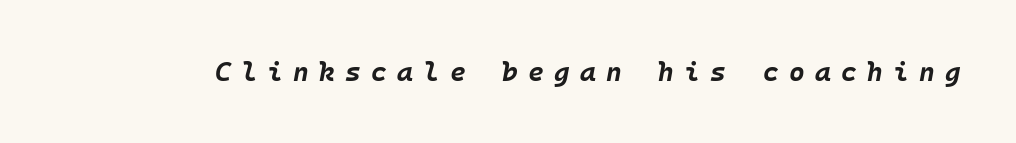
The image shows 27 px bold type, italic (leaning right); set unusually wide letter spacing (+0.38 em), not underlined.
